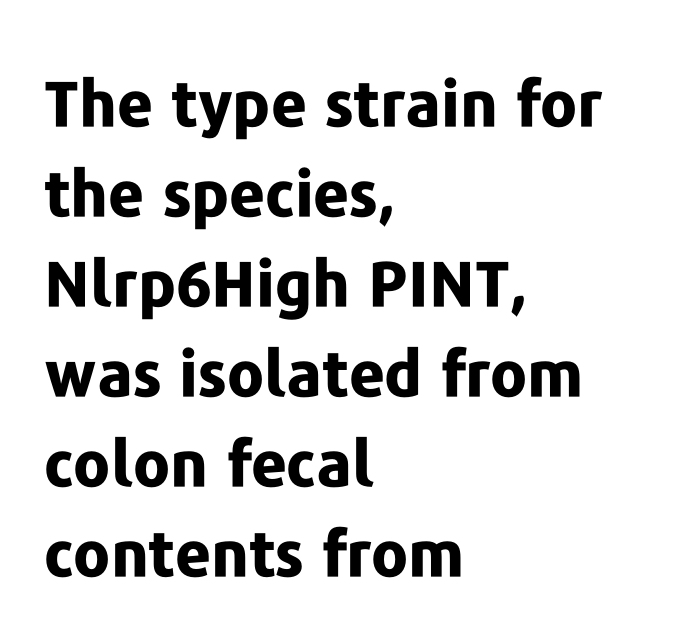
This is roman type, the default non-slanted kind. Descenders hang freely into open space. Regarding serifs, this sample does without them. These lines keep a tight, regular rhythm from letter to letter.
